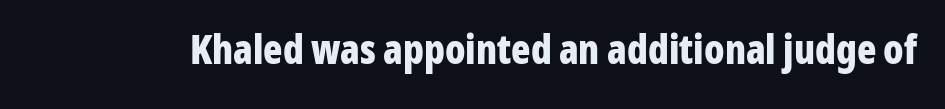
The image shows 40 px bold, condensed sans-serif type, upright; set normal letter spacing, not underlined; low stroke contrast and a medium x-height.
